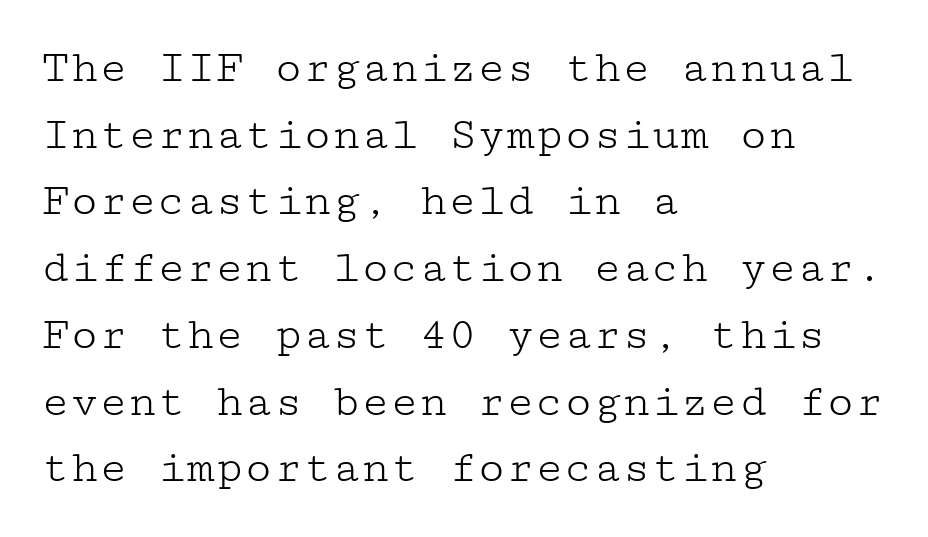
Q: Is the text bold? A: No.
Q: Is the text italic (slanted)? A: No, it is upright.
Q: Is the typeface a serif or a sans-serif typeface? A: Serif.
Q: Is the text underlined? A: No.
Q: How is the paragraph aligned? A: Left-aligned.
Q: Is the spacing between letters normal or unusually wide? A: Normal.
Q: Is the spacing between lines tight, normal or loose? A: Normal.
Q: Width (condensed, normal, or wide)? A: Wide.
Q: Stroke contrast? A: Low.
Q: x-height? A: Medium.
